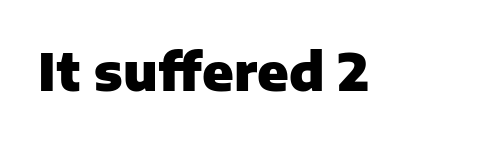
The image shows 51 px heavy sans-serif type, upright; set normal letter spacing, not underlined; low stroke contrast and a medium x-height.
